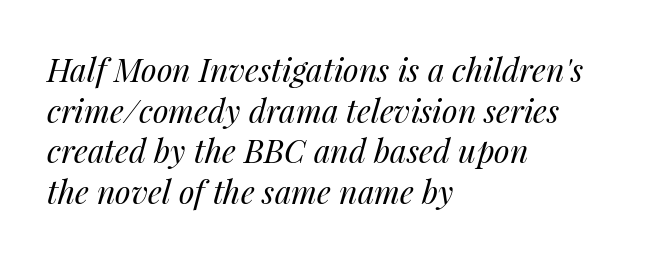
The image shows 32 px regular-weight type, italic (leaning right); set left-aligned, normal line spacing (1.27x), normal letter spacing, not underlined; medium stroke contrast and a medium x-height.
